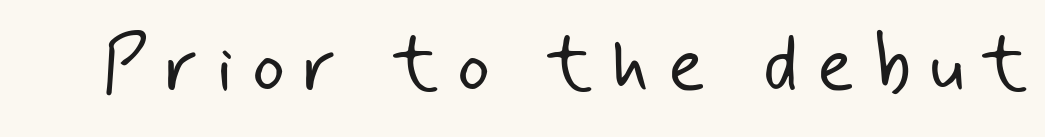
Q: Is the text bold? A: No.
Q: Is the typeface a serif or a sans-serif typeface? A: Sans-serif.
Q: Is the text underlined? A: No.
Q: Is the spacing between letters normal or unusually wide? A: Unusually wide.
Q: Width (condensed, normal, or wide)? A: Normal.
Q: Stroke contrast? A: Low.
Q: x-height? A: Small.
Q: Monospaced? A: No.
